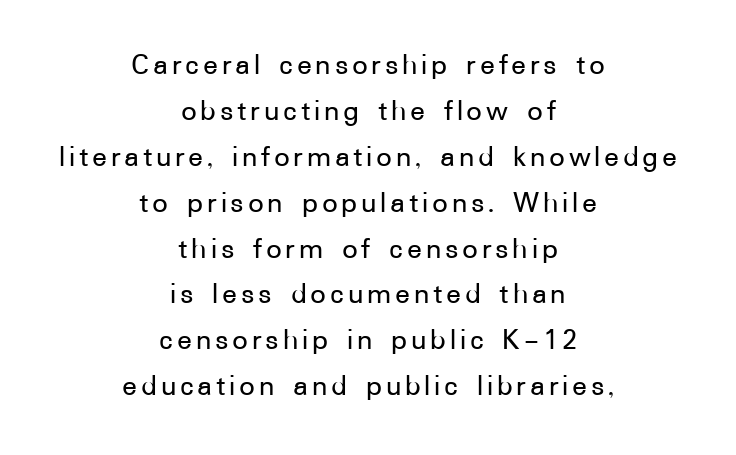
Q: Is the text italic (slanted)? A: No, it is upright.
Q: Is the typeface a serif or a sans-serif typeface? A: Sans-serif.
Q: Is the text underlined? A: No.
Q: How is the paragraph aligned? A: Centered.
Q: Is the spacing between lines tight, normal or loose? A: Normal.
Q: Width (condensed, normal, or wide)? A: Normal.
Q: Stroke contrast? A: Low.
Q: x-height? A: Medium.
Q: Monospaced? A: No.
